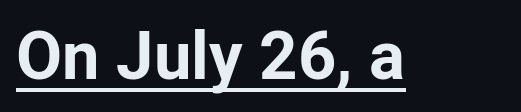
Caption: lettering with a line underneath. The letters sit at their default tracking, neither squeezed nor spread. I'd describe the lettering as bold — thick and assertive. Every stem runs plumb, perpendicular to the baseline.
